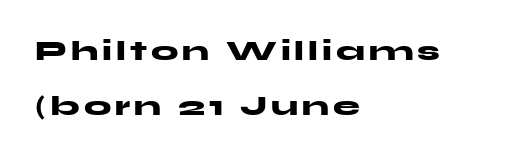
In terms of weight, the rendering is a true, heavy bold. If you drew a ruler down the left edge, every line would touch it. The rendering uses a large line-height, opening up the rows. Italic? Not at all — the glyphs are vertical.
